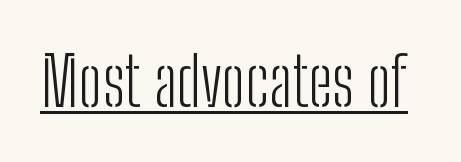
{"serif": "no", "italic": "no", "bold": "no", "weight": "light", "width": "condensed", "stroke_contrast": "low", "x_height": "medium", "monospaced": "no", "underline": "yes", "letter_spacing": "normal", "letter_spacing_em": 0.0, "glyph_px": 68}
